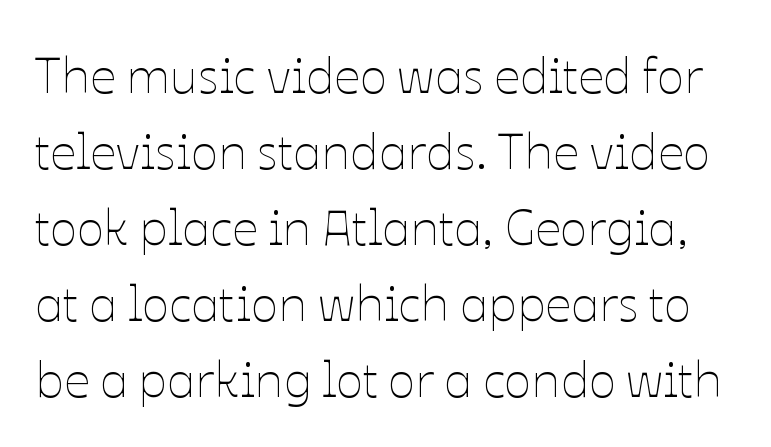
Is this a fixed-width face? No — the glyphs have proportional, varying widths. Observe the ordinary spacing: letters are neighbours, not strangers. The specimen omits any rule beneath the text block's lines. Weight: in the light-to-regular range.
